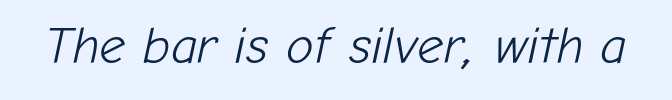
{"italic": "yes", "lean": "right", "slant_degrees": 12, "bold": "no", "weight": "light", "width": "normal", "stroke_contrast": "low", "x_height": "medium", "monospaced": "no", "underline": "no", "letter_spacing": "normal", "letter_spacing_em": 0.0, "glyph_px": 52}
